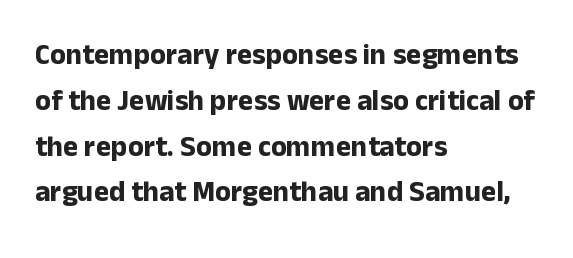
The image shows 29 px bold sans-serif type, upright; set left-aligned, normal line spacing (1.58x), normal letter spacing, not underlined; low stroke contrast and a medium x-height.
